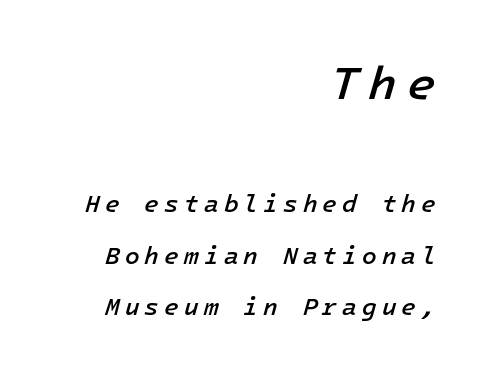
{"italic": "yes", "lean": "right", "slant_degrees": 16, "bold": "semi", "weight": "semibold", "width": "normal", "stroke_contrast": "low", "x_height": "medium", "underline": "no", "align": "right", "line_spacing": "loose", "line_spacing_ratio": 2.14, "letter_spacing": "wide", "letter_spacing_em": 0.21, "larger_block": "first", "size_ratio": 1.96, "glyph_px": 47}
